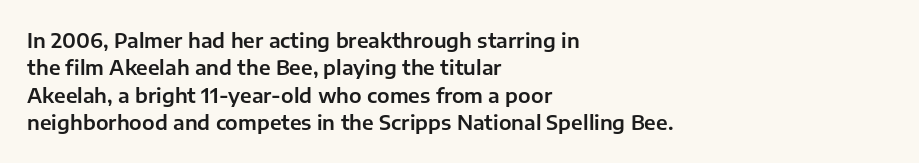
The image shows 20 px text type, upright; set left-aligned, normal line spacing (1.37x), normal letter spacing, not underlined.
